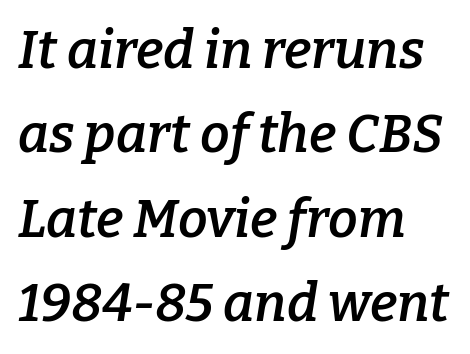
The image shows 53 px semibold serif type, italic (leaning right); set left-aligned, normal line spacing (1.59x), normal letter spacing, not underlined; low stroke contrast and a medium x-height.
